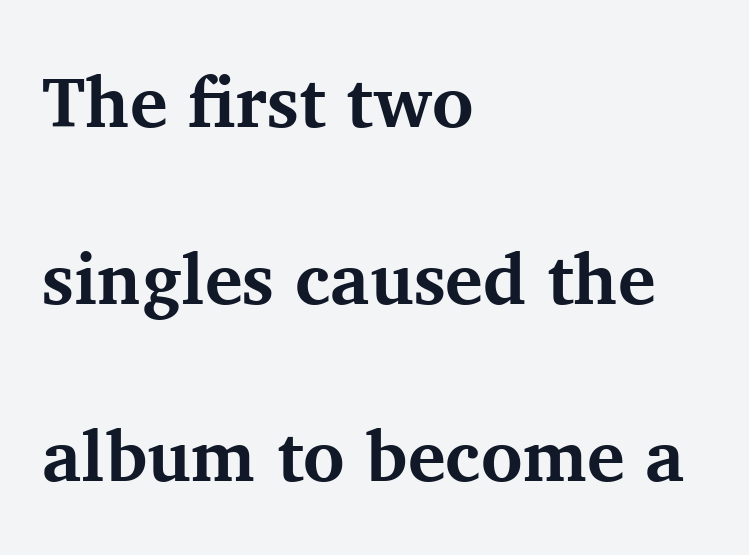
{"serif": "yes", "italic": "no", "bold": "yes", "weight": "bold", "width": "normal", "stroke_contrast": "medium", "x_height": "medium", "monospaced": "no", "underline": "no", "align": "left", "line_spacing": "loose", "line_spacing_ratio": 2.49, "letter_spacing": "normal", "letter_spacing_em": 0.0, "glyph_px": 71}
